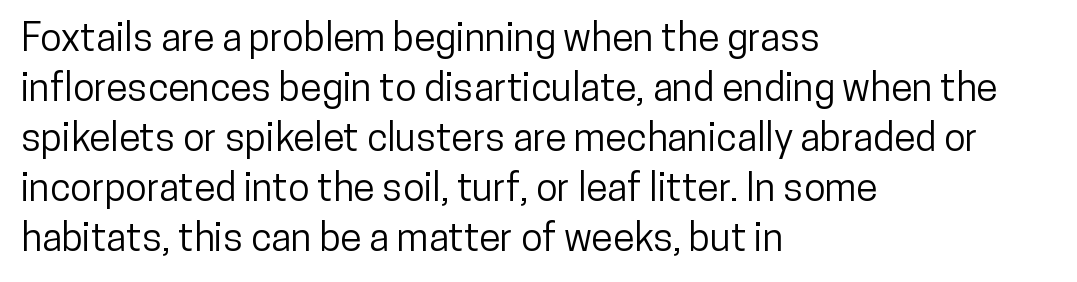
The image shows 39 px condensed sans-serif type, upright; set left-aligned, normal line spacing (1.28x), normal letter spacing, not underlined; low stroke contrast and a medium x-height.
